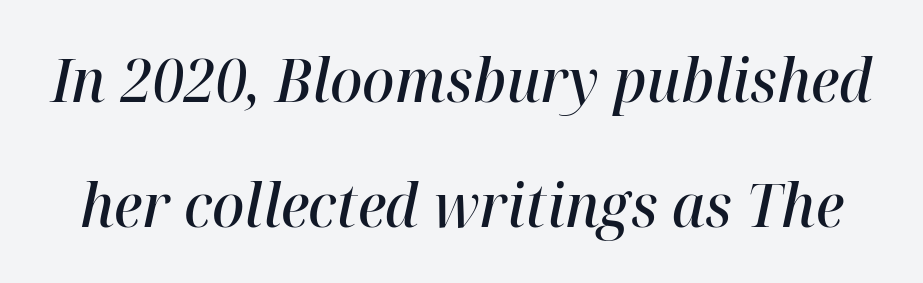
Q: Is the text bold? A: Semi-bold.
Q: Is the text italic (slanted)? A: Yes, it leans right by about 12 degrees.
Q: Is the text underlined? A: No.
Q: Is the spacing between letters normal or unusually wide? A: Normal.
Q: Is the spacing between lines tight, normal or loose? A: Loose.
Q: Width (condensed, normal, or wide)? A: Normal.
Q: Stroke contrast? A: High.
Q: x-height? A: Medium.
Q: Monospaced? A: No.
